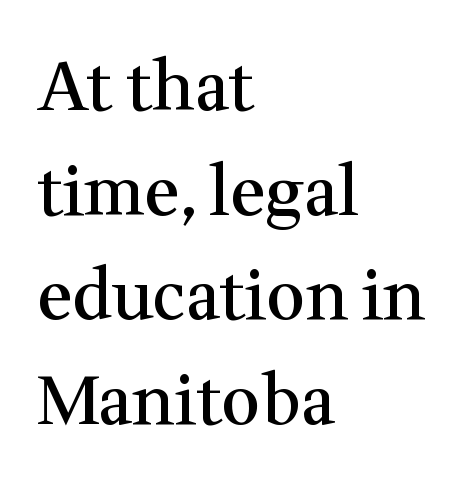
Q: Is the text bold? A: Semi-bold.
Q: Is the text italic (slanted)? A: No, it is upright.
Q: Is the typeface a serif or a sans-serif typeface? A: Serif.
Q: Is the text underlined? A: No.
Q: How is the paragraph aligned? A: Left-aligned.
Q: Is the spacing between letters normal or unusually wide? A: Normal.
Q: Is the spacing between lines tight, normal or loose? A: Normal.
Q: Width (condensed, normal, or wide)? A: Normal.
Q: Stroke contrast? A: Medium.
Q: x-height? A: Medium.
Q: Monospaced? A: No.
